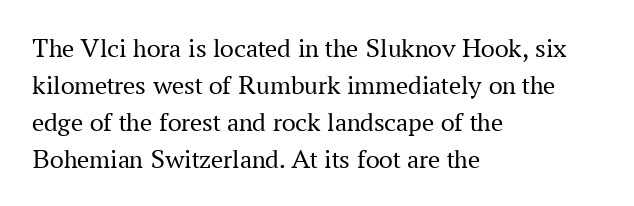
{"italic": "no", "bold": "no", "underline": "no", "align": "left", "line_spacing": "normal", "line_spacing_ratio": 1.37, "letter_spacing": "normal", "letter_spacing_em": 0.0, "glyph_px": 27}
